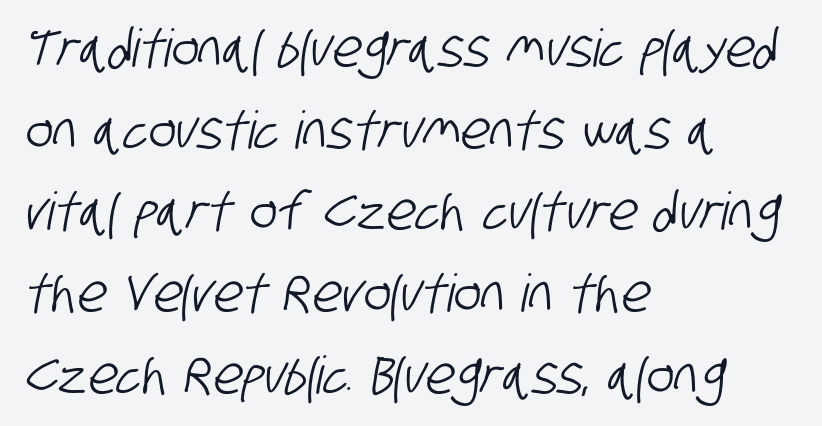
Q: Is the typeface a serif or a sans-serif typeface? A: Sans-serif.
Q: Is the text underlined? A: No.
Q: How is the paragraph aligned? A: Left-aligned.
Q: Is the spacing between letters normal or unusually wide? A: Normal.
Q: Is the spacing between lines tight, normal or loose? A: Normal.
Q: Width (condensed, normal, or wide)? A: Condensed.
Q: Stroke contrast? A: Low.
Q: x-height? A: Large.
Q: Monospaced? A: No.
